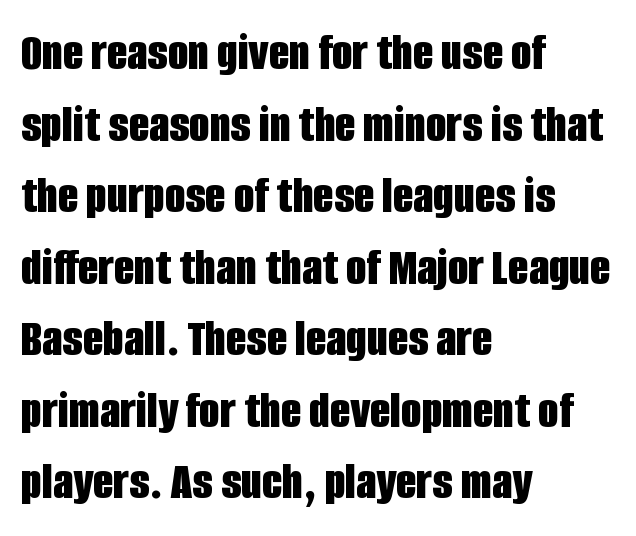
Tracking here is standard; glyphs follow each other at the usual distance. Every letter is thick-stroked: bold, no question. The lines in this sample share a left origin and differ only in where they stop. The text was rendered using a sans face with plain stroke endings.
